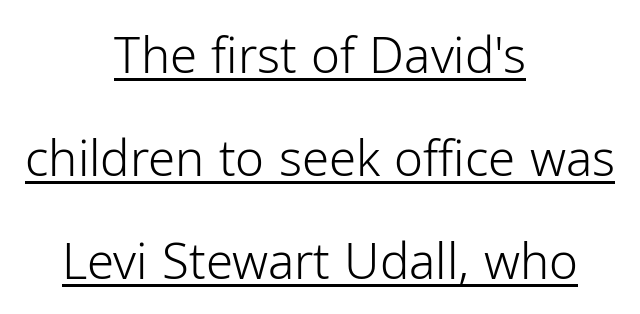
{"serif": "no", "italic": "no", "bold": "no", "weight": "light", "width": "normal", "stroke_contrast": "low", "x_height": "medium", "monospaced": "no", "underline": "yes", "align": "center", "line_spacing": "loose", "line_spacing_ratio": 2.1, "letter_spacing": "normal", "letter_spacing_em": 0.0, "glyph_px": 49}
